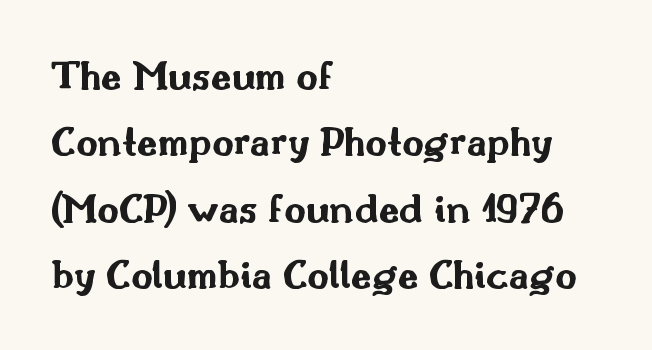
The image shows 42 px bold, wide sans-serif type, upright; set left-aligned, normal line spacing (1.58x), normal letter spacing, not underlined; medium stroke contrast and a small x-height.
